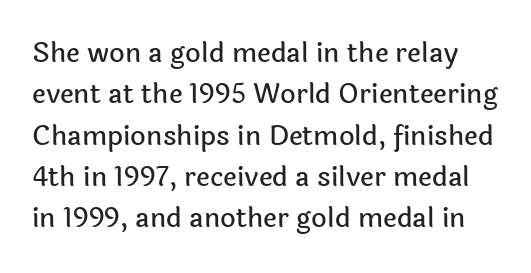
{"italic": "no", "underline": "no", "line_spacing": "normal", "line_spacing_ratio": 1.53, "letter_spacing": "normal", "letter_spacing_em": 0.0, "glyph_px": 27}
